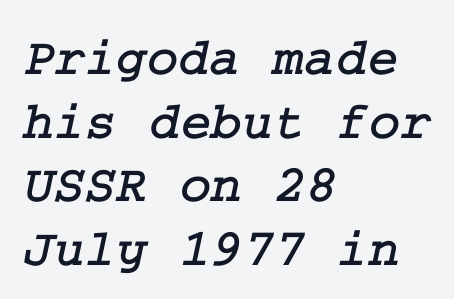
{"serif": "yes", "width": "normal", "stroke_contrast": "low", "x_height": "medium", "underline": "no", "align": "left", "line_spacing_ratio": 1.2, "letter_spacing": "normal", "letter_spacing_em": 0.0, "glyph_px": 53}
